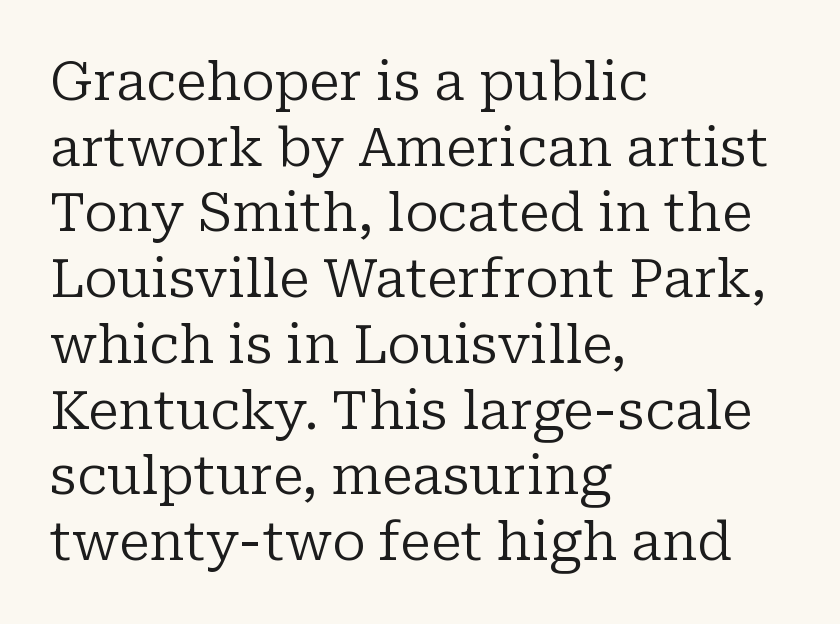
Unlike a clean sans, this face finishes its strokes with serifs. The text block is weighted toward the left margin, trailing off unevenly rightward. Character widths vary here, with narrow letters taking less room than wide ones. A roman cut, with each character standing at attention. Bold? No — there's no thickening of the strokes.
